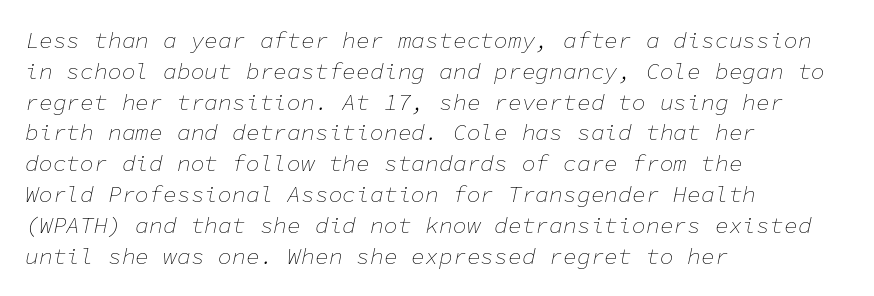
Characters are canted at an angle relative to the baseline's perpendicular. Has an underline been added? It has not. Short note: letters normally spaced. Stroke thickness stays within the range of a standard reading face or lighter. Students, observe: this is what conventionally led text looks like.
